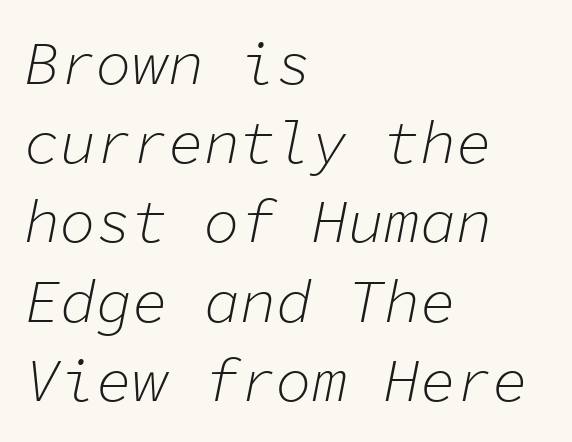
Does the copy run flush right? No — it runs flush left. Only glyphs here, with clear space below each row. Tall strokes in this sample are angled rather than plumb. Summary of vertical rhythm: regular, with standard interline spacing. Here the designer chose a console-style face with uniform glyph widths.
